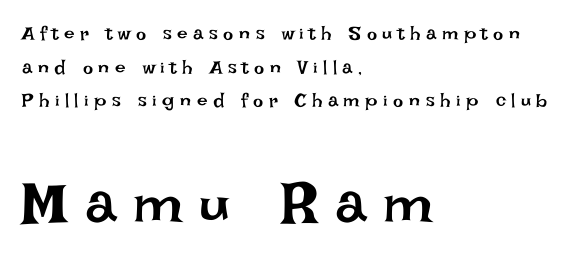
{"italic": "no", "bold": "no", "weight": "regular", "width": "normal", "stroke_contrast": "low", "x_height": "large", "monospaced": "no", "underline": "no", "align": "left", "line_spacing_ratio": 1.77, "letter_spacing": "wide", "letter_spacing_em": 0.29, "larger_block": "second", "size_ratio": 3.05, "glyph_px": 58}
